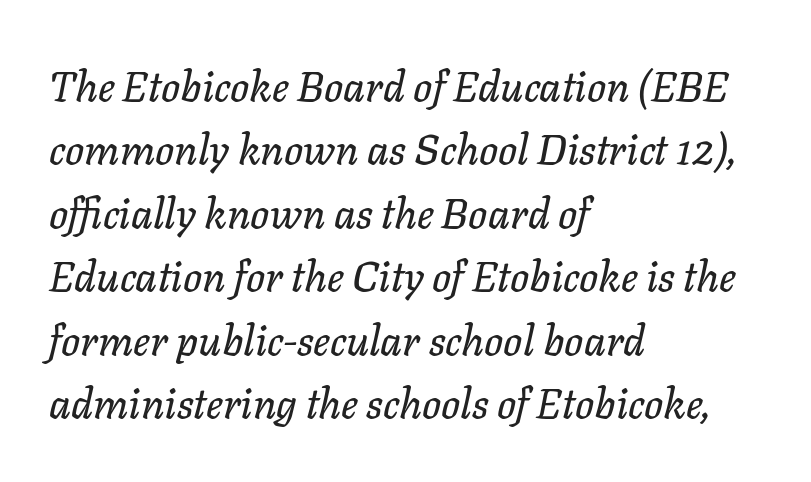
The image shows 42 px text type, italic (leaning right); set left-aligned, normal line spacing (1.51x), normal letter spacing, not underlined; low stroke contrast and a medium x-height.
